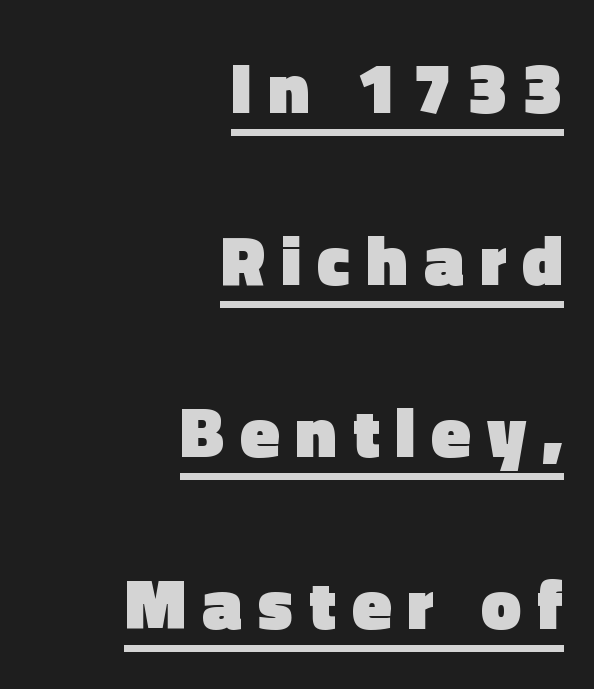
Q: Is the text bold? A: Yes.
Q: Is the text italic (slanted)? A: No, it is upright.
Q: Is the typeface a serif or a sans-serif typeface? A: Sans-serif.
Q: Is the text underlined? A: Yes.
Q: How is the paragraph aligned? A: Right-aligned.
Q: Is the spacing between letters normal or unusually wide? A: Unusually wide.
Q: Is the spacing between lines tight, normal or loose? A: Loose.
Q: Width (condensed, normal, or wide)? A: Normal.
Q: x-height? A: Medium.
Q: Monospaced? A: No.
